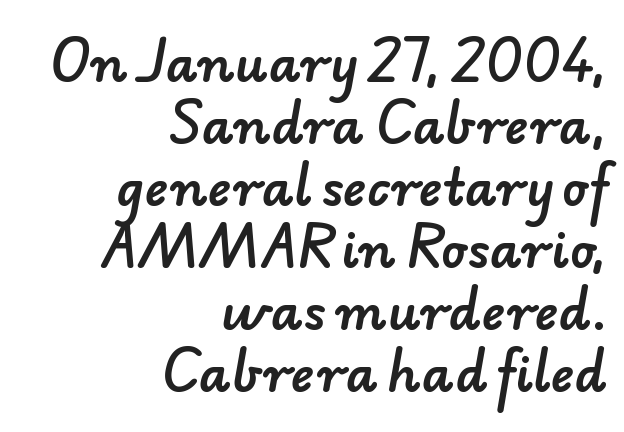
Varying glyph widths throughout — classic text-font behaviour. A student would call this right alignment; a typographer would say flush right, rag left. The type family on display is of the sans-serif kind. Check under the words: just untouched page. These lines keep a tight, regular rhythm from letter to letter.
